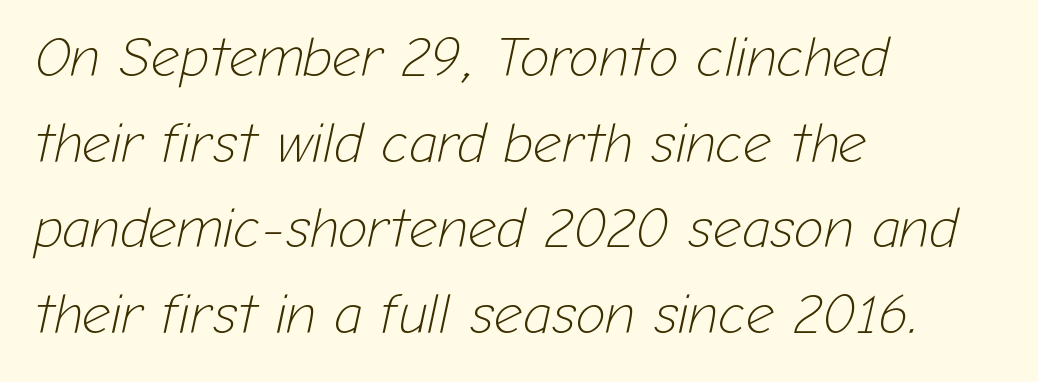
{"italic": "yes", "lean": "right", "slant_degrees": 12, "bold": "no", "weight": "light", "width": "normal", "stroke_contrast": "low", "x_height": "medium", "monospaced": "no", "underline": "no", "align": "left", "line_spacing": "normal", "line_spacing_ratio": 1.53, "letter_spacing": "normal", "letter_spacing_em": 0.0, "glyph_px": 56}
